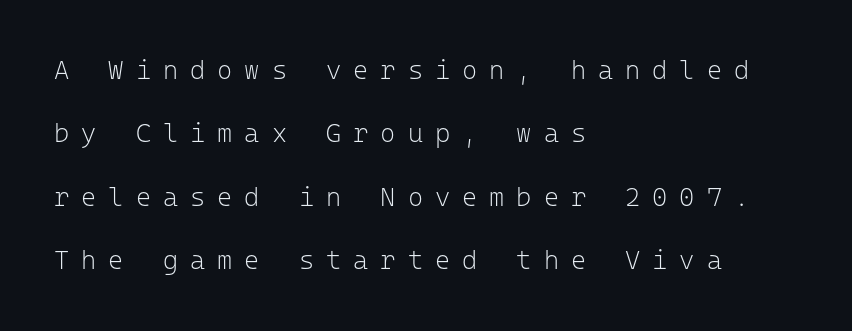
A classic flush-left, rag-right setting is used for this passage. The line texture is sparse and dotted thanks to wide tracking. Rendered with straight, roman letterforms. The typesetting does not lean heavy: it is not bold. The gap between lines stays unmarked. Airy leading.
